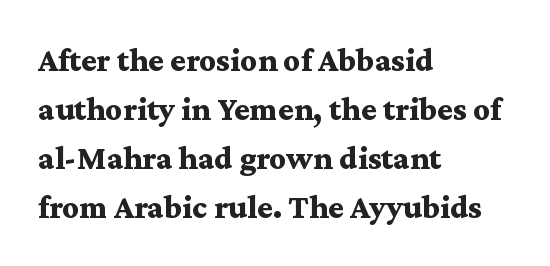
Are there feet on the stems? There are — it's a serif. The rendering uses natural spacing where letterforms have individual widths. This sample keeps an unexceptional amount of space between lines. Has an underline been added? It has not.
